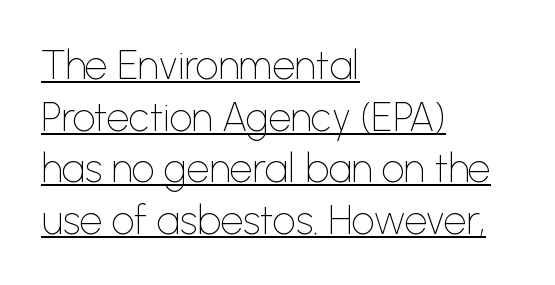
Left-aligned paragraph, ragged on the right. Baseline-to-baseline distance is the conventional proportion of letter height. No heavy texture on the line: the type isn't bold. Nobody touched the tracking dial on this one.
